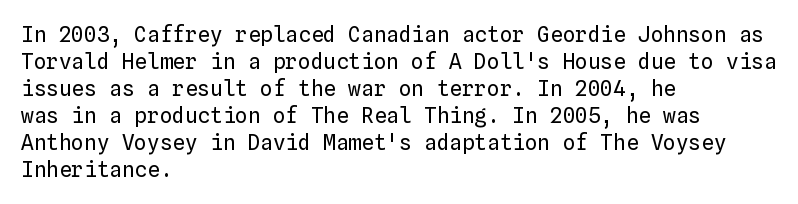
Q: Is the text bold? A: No.
Q: Is the text italic (slanted)? A: No, it is upright.
Q: Is the text underlined? A: No.
Q: How is the paragraph aligned? A: Left-aligned.
Q: Is the spacing between letters normal or unusually wide? A: Normal.
Q: Is the spacing between lines tight, normal or loose? A: Normal.
